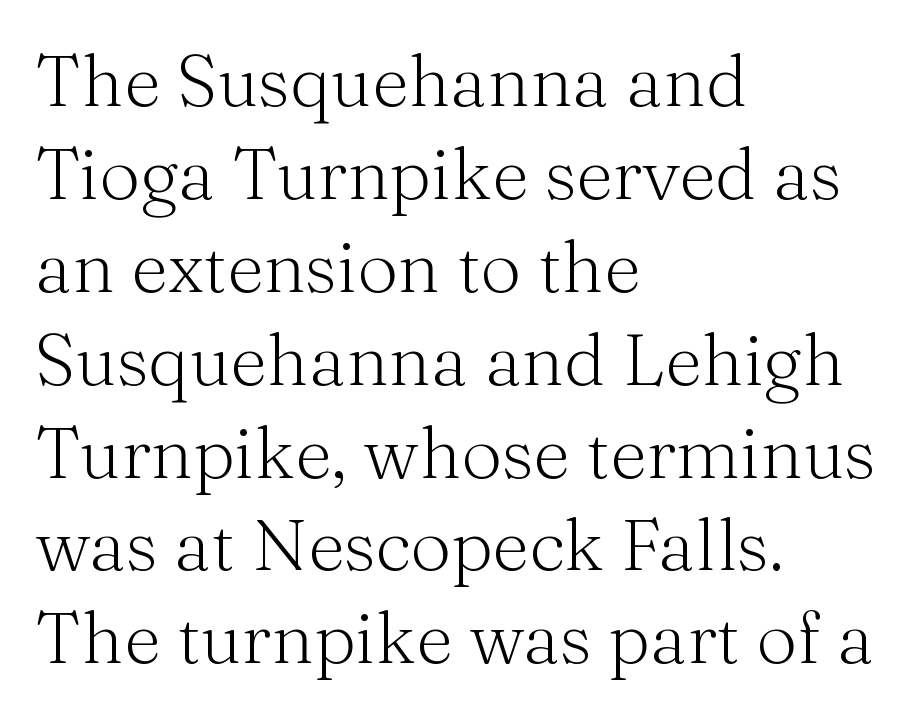
The image shows 72 px light serif type, upright; set left-aligned, normal line spacing (1.29x), normal letter spacing, not underlined; medium stroke contrast and a medium x-height.
